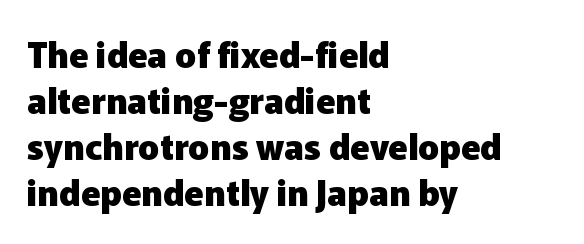
{"serif": "no", "italic": "no", "bold": "yes", "weight": "heavy", "width": "normal", "stroke_contrast": "low", "x_height": "medium", "monospaced": "no", "underline": "no", "align": "left", "line_spacing": "normal", "line_spacing_ratio": 1.31, "letter_spacing": "normal", "letter_spacing_em": 0.0, "glyph_px": 35}
